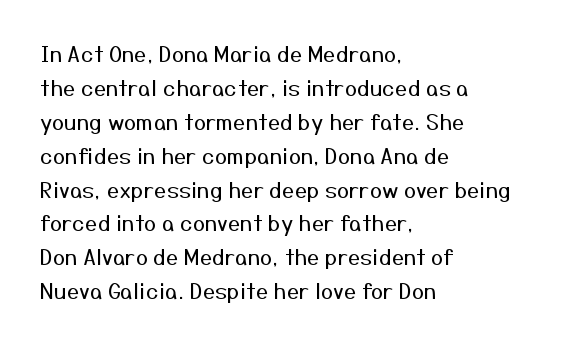
These lines stack with their left ends in a neat column. Any mark beneath the type? The region is blank. Short note: letters normally spaced. The type sits square on the baseline with zero lean.
